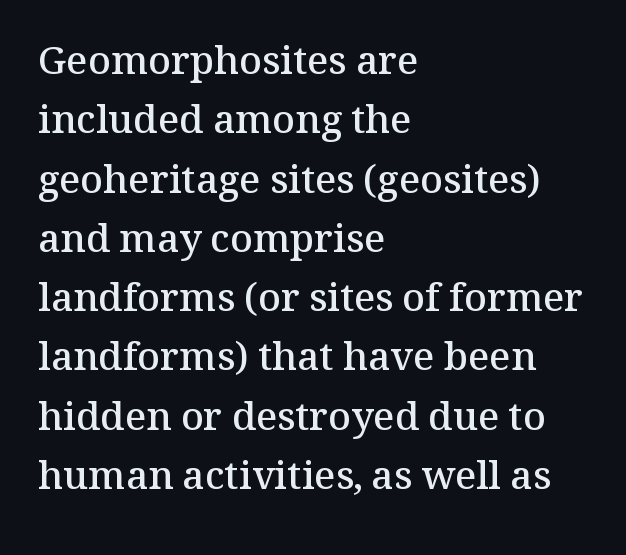
Q: Is the text bold? A: Semi-bold.
Q: Is the text italic (slanted)? A: No, it is upright.
Q: Is the typeface a serif or a sans-serif typeface? A: Serif.
Q: Is the text underlined? A: No.
Q: How is the paragraph aligned? A: Left-aligned.
Q: Is the spacing between letters normal or unusually wide? A: Normal.
Q: Is the spacing between lines tight, normal or loose? A: Normal.
Q: Width (condensed, normal, or wide)? A: Normal.
Q: Stroke contrast? A: Medium.
Q: x-height? A: Medium.
Q: Monospaced? A: No.
